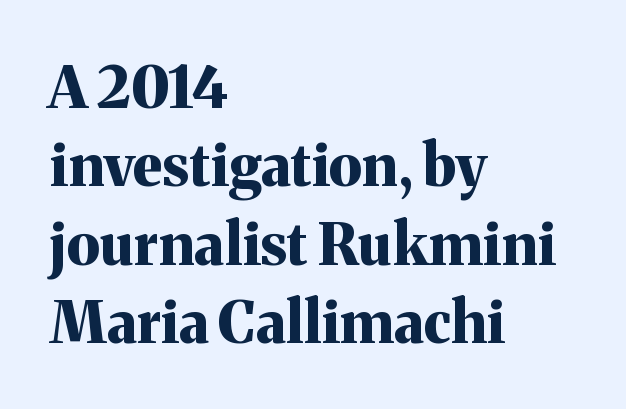
{"serif": "yes", "italic": "no", "bold": "yes", "weight": "bold", "width": "normal", "stroke_contrast": "medium", "x_height": "medium", "monospaced": "no", "underline": "no", "align": "left", "line_spacing": "normal", "line_spacing_ratio": 1.35, "letter_spacing": "normal", "letter_spacing_em": 0.0, "glyph_px": 58}
